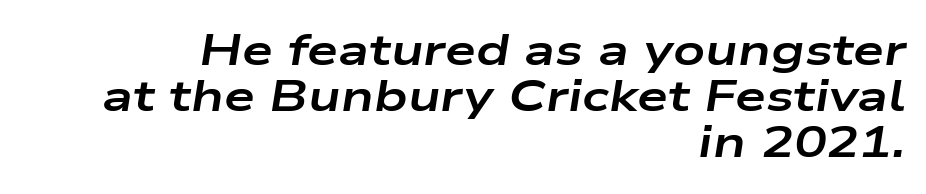
{"italic": "yes", "lean": "right", "slant_degrees": 9, "bold": "yes", "weight": "bold", "width": "wide", "stroke_contrast": "low", "x_height": "medium", "monospaced": "no", "underline": "no", "align": "right", "line_spacing": "tight", "line_spacing_ratio": 1.05, "letter_spacing": "normal", "letter_spacing_em": 0.0, "glyph_px": 44}
